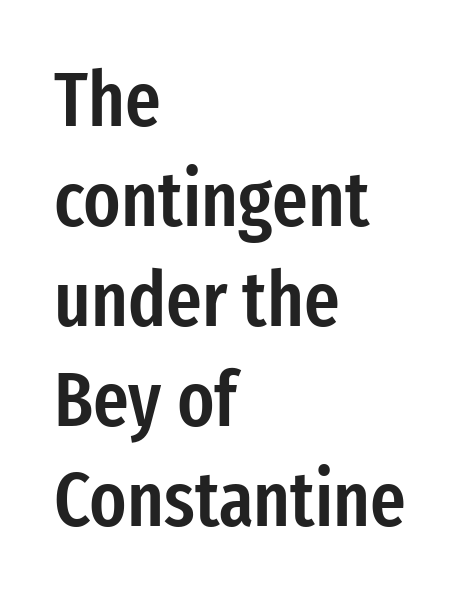
Q: Is the text bold? A: Semi-bold.
Q: Is the text italic (slanted)? A: No, it is upright.
Q: Is the typeface a serif or a sans-serif typeface? A: Sans-serif.
Q: Is the text underlined? A: No.
Q: How is the paragraph aligned? A: Left-aligned.
Q: Is the spacing between letters normal or unusually wide? A: Normal.
Q: Is the spacing between lines tight, normal or loose? A: Normal.
Q: Width (condensed, normal, or wide)? A: Condensed.
Q: Stroke contrast? A: Low.
Q: x-height? A: Medium.
Q: Monospaced? A: No.
